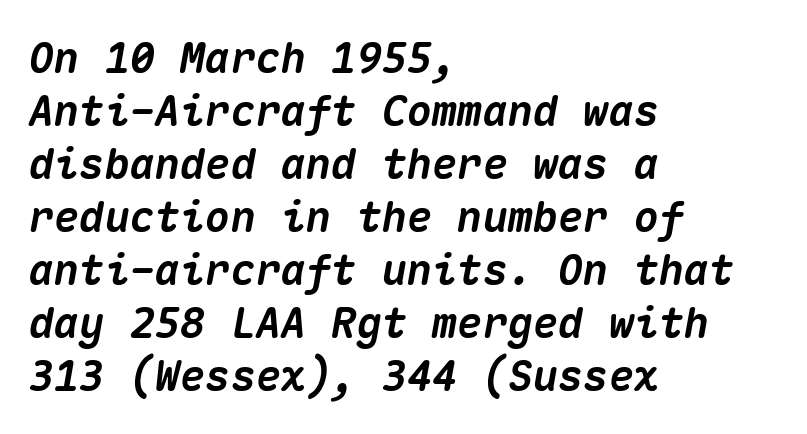
The image shows 42 px heavy type, italic (leaning right), monospaced; set left-aligned, normal line spacing (1.26x), normal letter spacing, not underlined; medium stroke contrast and a medium x-height.
